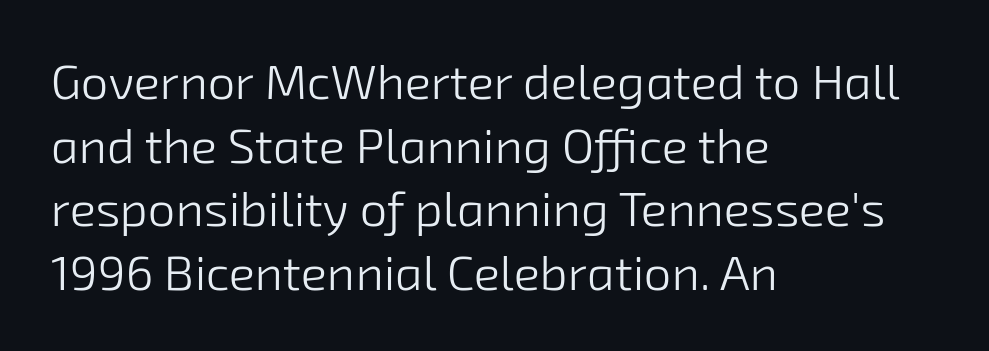
{"serif": "no", "bold": "no", "weight": "light", "width": "normal", "stroke_contrast": "low", "x_height": "medium", "monospaced": "no", "underline": "no", "align": "left", "line_spacing": "normal", "line_spacing_ratio": 1.3, "letter_spacing": "normal", "letter_spacing_em": 0.0, "glyph_px": 49}
